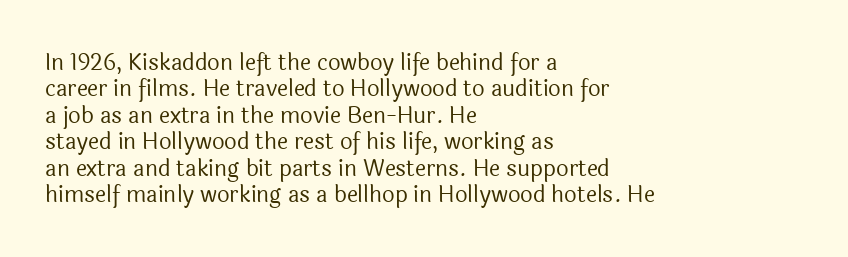
Q: Is the text bold? A: No.
Q: Is the text italic (slanted)? A: No, it is upright.
Q: Is the text underlined? A: No.
Q: How is the paragraph aligned? A: Left-aligned.
Q: Is the spacing between letters normal or unusually wide? A: Normal.
